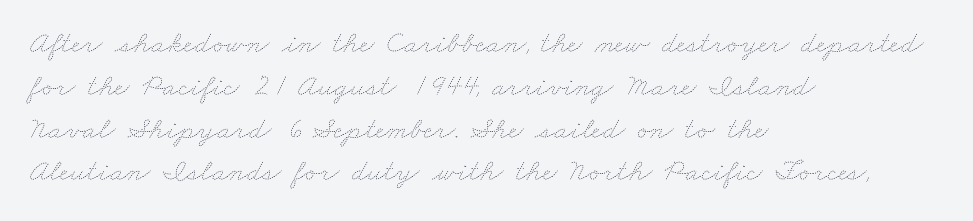
Check the space under the baseline: it is left empty. The rendering uses natural spacing where letterforms have individual widths. Weight: in the light-to-regular range. Where is the straight margin? On the left.
